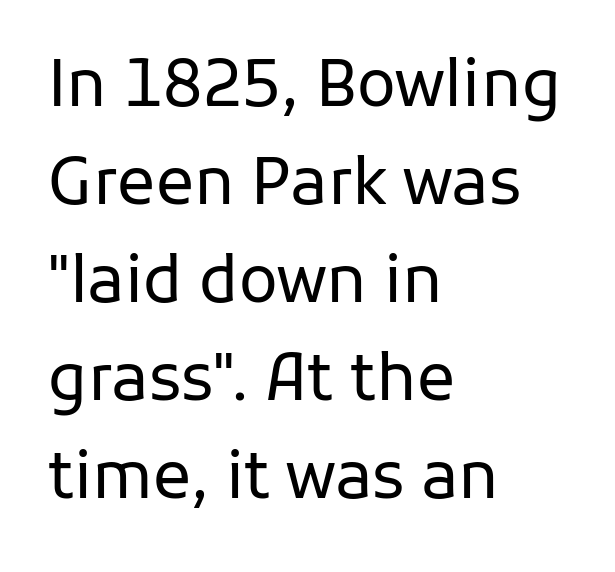
Q: Is the text bold? A: No.
Q: Is the text italic (slanted)? A: No, it is upright.
Q: Is the typeface a serif or a sans-serif typeface? A: Sans-serif.
Q: Is the text underlined? A: No.
Q: How is the paragraph aligned? A: Left-aligned.
Q: Is the spacing between letters normal or unusually wide? A: Normal.
Q: Is the spacing between lines tight, normal or loose? A: Normal.
Q: Width (condensed, normal, or wide)? A: Normal.
Q: Stroke contrast? A: Low.
Q: x-height? A: Medium.
Q: Monospaced? A: No.
